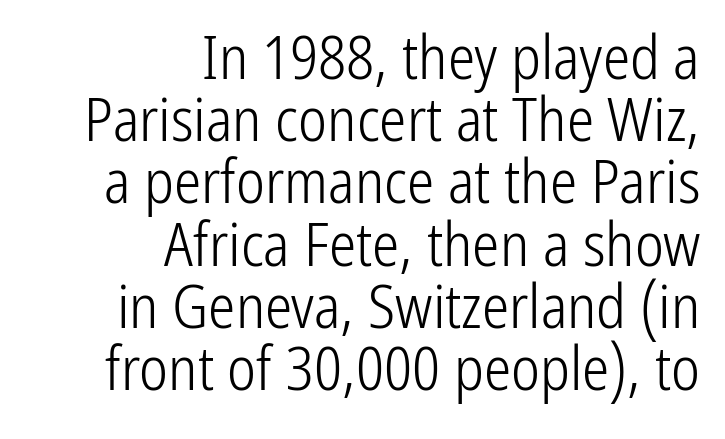
Q: Is the text bold? A: No.
Q: Is the text italic (slanted)? A: No, it is upright.
Q: Is the typeface a serif or a sans-serif typeface? A: Sans-serif.
Q: Is the text underlined? A: No.
Q: How is the paragraph aligned? A: Right-aligned.
Q: Is the spacing between letters normal or unusually wide? A: Normal.
Q: Is the spacing between lines tight, normal or loose? A: Tight.
Q: Width (condensed, normal, or wide)? A: Condensed.
Q: Stroke contrast? A: Low.
Q: x-height? A: Medium.
Q: Monospaced? A: No.
